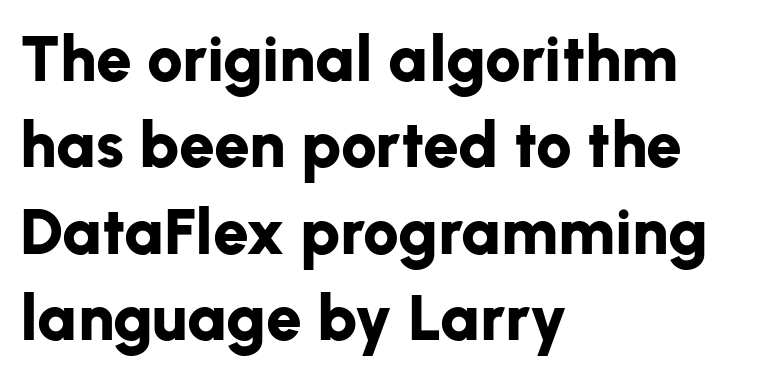
{"serif": "no", "italic": "no", "bold": "yes", "weight": "bold", "width": "normal", "stroke_contrast": "low", "x_height": "medium", "monospaced": "no", "underline": "no", "align": "left", "line_spacing": "normal", "line_spacing_ratio": 1.35, "letter_spacing": "normal", "letter_spacing_em": 0.0, "glyph_px": 64}
